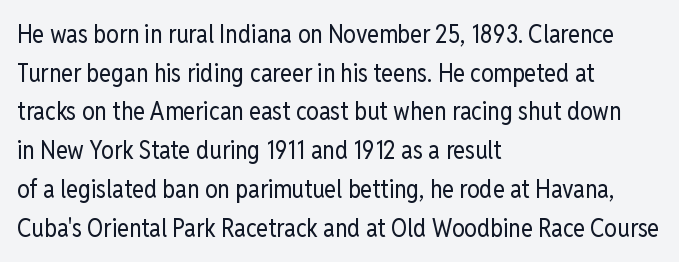
Q: Is the text bold? A: No.
Q: Is the text italic (slanted)? A: No, it is upright.
Q: Is the text underlined? A: No.
Q: How is the paragraph aligned? A: Left-aligned.
Q: Is the spacing between letters normal or unusually wide? A: Normal.
Q: Is the spacing between lines tight, normal or loose? A: Normal.
